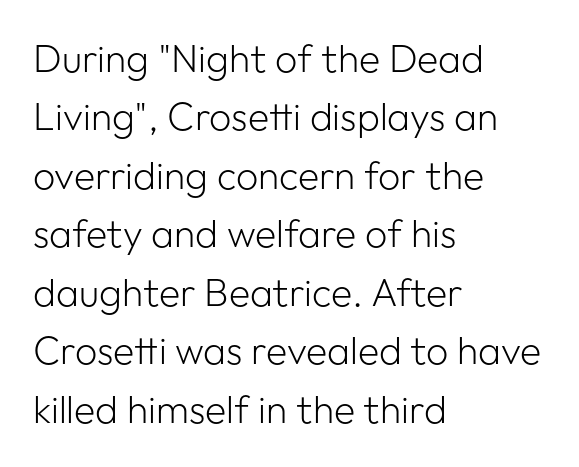
Q: Is the text bold? A: No.
Q: Is the text italic (slanted)? A: No, it is upright.
Q: Is the typeface a serif or a sans-serif typeface? A: Sans-serif.
Q: Is the text underlined? A: No.
Q: How is the paragraph aligned? A: Left-aligned.
Q: Is the spacing between letters normal or unusually wide? A: Normal.
Q: Is the spacing between lines tight, normal or loose? A: Normal.
Q: Width (condensed, normal, or wide)? A: Normal.
Q: Stroke contrast? A: Low.
Q: x-height? A: Medium.
Q: Monospaced? A: No.
